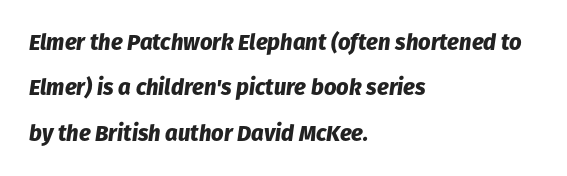
Compared with ordinary roman type, these characters are visibly tilted. Leading: increased. The letters sit at their default tracking, neither squeezed nor spread. These lines carry a lot of weight — the face is fully bold.
